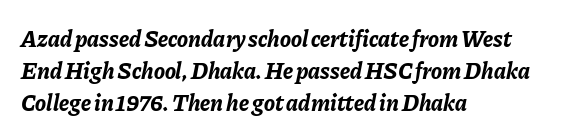
{"italic": "yes", "lean": "right", "slant_degrees": 11, "bold": "yes", "underline": "no", "align": "left", "line_spacing": "normal", "line_spacing_ratio": 1.39, "letter_spacing": "normal", "letter_spacing_em": 0.0, "glyph_px": 23}
